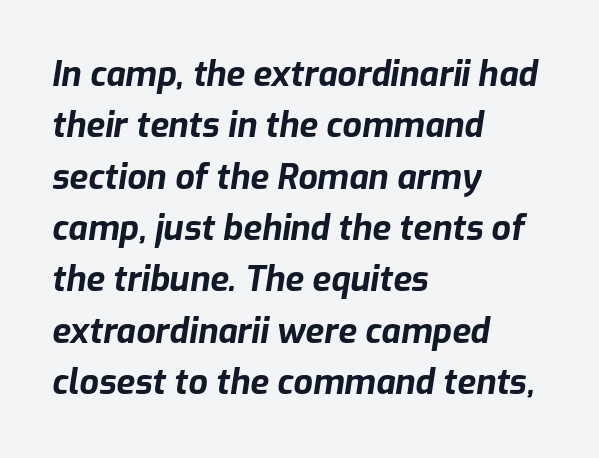
{"italic": "yes", "lean": "right", "slant_degrees": 9, "bold": "yes", "weight": "bold", "width": "normal", "stroke_contrast": "low", "x_height": "medium", "monospaced": "no", "underline": "no", "align": "left", "line_spacing": "normal", "line_spacing_ratio": 1.51, "letter_spacing": "normal", "letter_spacing_em": 0.0, "glyph_px": 34}
